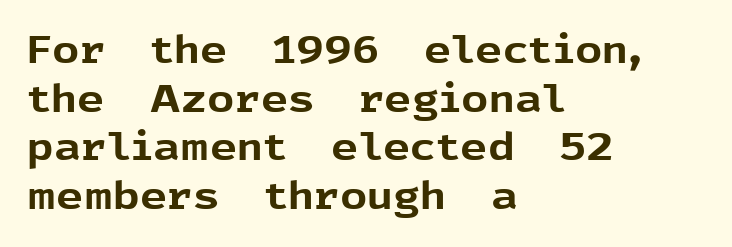
You could not count columns in this text — the font is proportionally spaced. The glyphs have the mass of a bold cut. The font's upright variant was chosen for this text. A clean baseline with only descenders dipping below it. Is this a sans? Yes — the strokes have no serifs.
